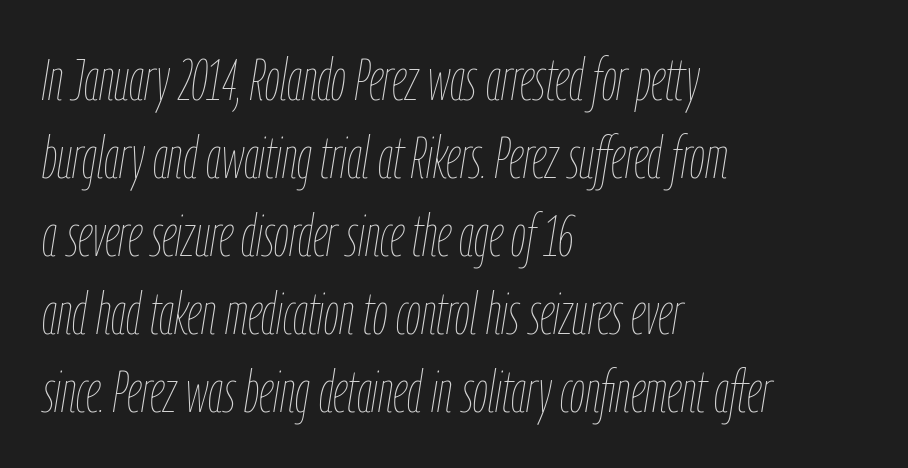
Q: Is the text bold? A: No.
Q: Is the text italic (slanted)? A: Yes, it leans right by about 9 degrees.
Q: Is the text underlined? A: No.
Q: How is the paragraph aligned? A: Left-aligned.
Q: Is the spacing between letters normal or unusually wide? A: Normal.
Q: Is the spacing between lines tight, normal or loose? A: Normal.
Q: Width (condensed, normal, or wide)? A: Condensed.
Q: Stroke contrast? A: Low.
Q: x-height? A: Medium.
Q: Monospaced? A: No.
